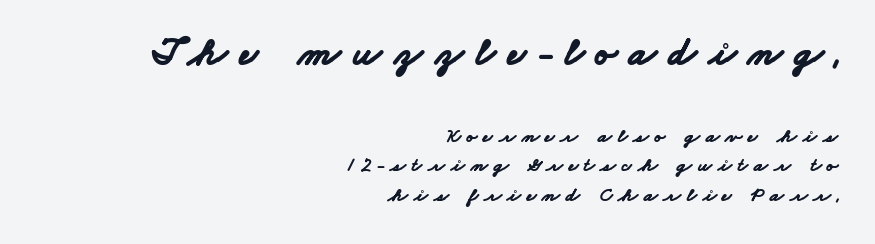
Q: Is the text bold? A: Yes.
Q: Is the typeface a serif or a sans-serif typeface? A: Sans-serif.
Q: Is the text underlined? A: No.
Q: How is the paragraph aligned? A: Right-aligned.
Q: Is the spacing between letters normal or unusually wide? A: Unusually wide.
Q: Is the spacing between lines tight, normal or loose? A: Normal.
Q: Which block of text is set in a larger size, the first (top) or the second (bottom)? A: The first (top) one.
Q: Width (condensed, normal, or wide)? A: Wide.
Q: Stroke contrast? A: Low.
Q: x-height? A: Small.
Q: Monospaced? A: No.
